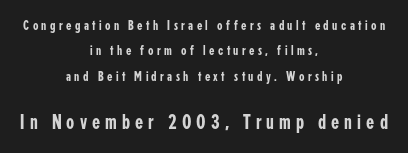
Q: Is the text italic (slanted)? A: No, it is upright.
Q: Is the text underlined? A: No.
Q: How is the paragraph aligned? A: Centered.
Q: Is the spacing between letters normal or unusually wide? A: Unusually wide.
Q: Which block of text is set in a larger size, the first (top) or the second (bottom)? A: The second (bottom) one.
